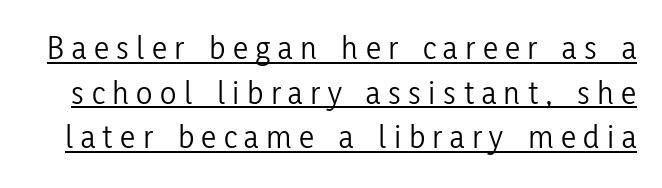
{"serif": "no", "italic": "no", "bold": "no", "weight": "light", "width": "condensed", "stroke_contrast": "low", "x_height": "medium", "monospaced": "no", "underline": "yes", "line_spacing": "normal", "line_spacing_ratio": 1.31, "letter_spacing": "wide", "letter_spacing_em": 0.22, "glyph_px": 34}
